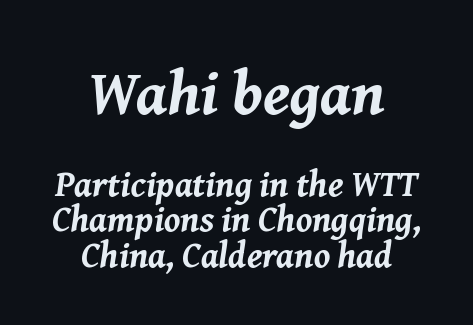
The image shows 63 px bold type, italic (leaning right); set centered, tight line spacing (0.98x), normal letter spacing, not underlined; the first (top) block is 1.75x larger; medium stroke contrast and a medium x-height.
